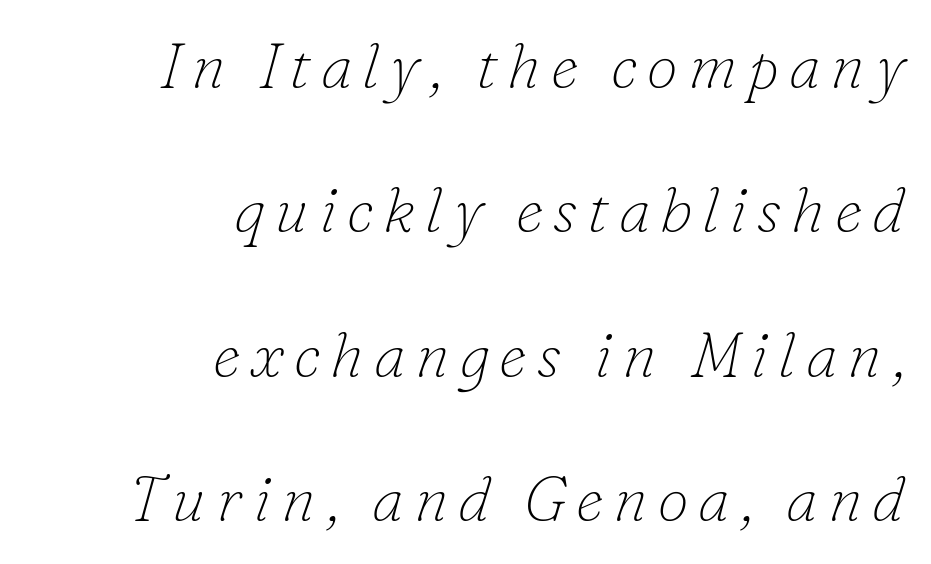
These lines are set flush right with a ragged left edge. Honestly, there is no underline to notice here at all. The passage shown is typed in a proportional face where columns would drift. This reads as an unemphasized weight, regular at the heaviest.
